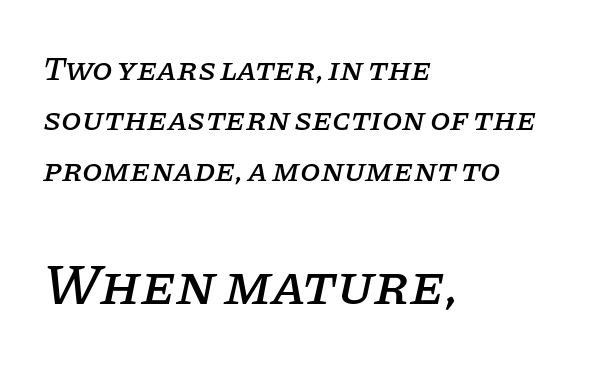
Q: Is the text italic (slanted)? A: Yes, it leans right by about 11 degrees.
Q: Is the typeface a serif or a sans-serif typeface? A: Serif.
Q: Is the text underlined? A: No.
Q: How is the paragraph aligned? A: Left-aligned.
Q: Is the spacing between letters normal or unusually wide? A: Normal.
Q: Is the spacing between lines tight, normal or loose? A: Normal.
Q: Which block of text is set in a larger size, the first (top) or the second (bottom)? A: The second (bottom) one.
Q: Width (condensed, normal, or wide)? A: Normal.
Q: Stroke contrast? A: Low.
Q: x-height? A: Large.
Q: Monospaced? A: No.
